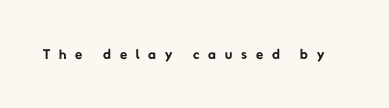
This rendering widens character spacing well past its baseline value. The glyphs are unaccompanied by any horizontal stroke below them. Caption: face not bold, strokes unweighted.
